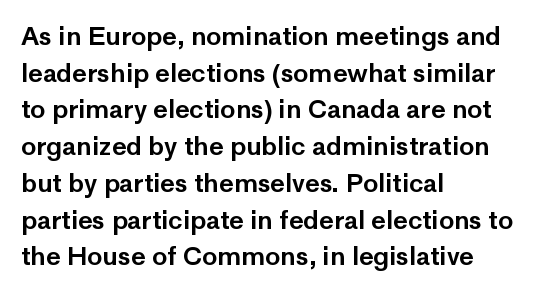
Q: Is the text italic (slanted)? A: No, it is upright.
Q: Is the text underlined? A: No.
Q: How is the paragraph aligned? A: Left-aligned.
Q: Is the spacing between letters normal or unusually wide? A: Normal.
Q: Is the spacing between lines tight, normal or loose? A: Normal.
